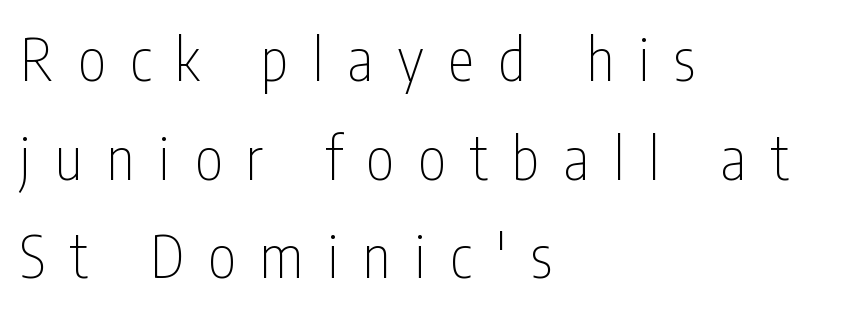
This is the regular roman posture of the typeface. Serif or sans? Sans — the stroke terminals are bare. This reads as an unemphasized weight, regular at the heaviest. The baseline area is clear.
